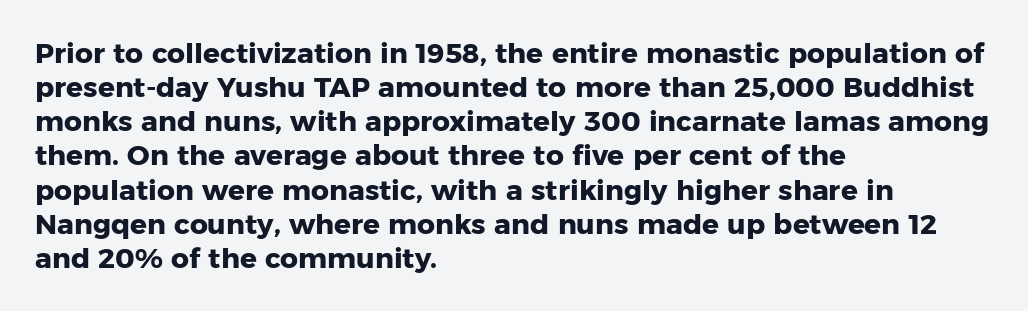
Q: Is the text bold? A: Yes.
Q: Is the text italic (slanted)? A: No, it is upright.
Q: Is the typeface a serif or a sans-serif typeface? A: Sans-serif.
Q: Is the text underlined? A: No.
Q: How is the paragraph aligned? A: Left-aligned.
Q: Is the spacing between letters normal or unusually wide? A: Normal.
Q: Width (condensed, normal, or wide)? A: Normal.
Q: Stroke contrast? A: Low.
Q: x-height? A: Medium.
Q: Monospaced? A: No.
